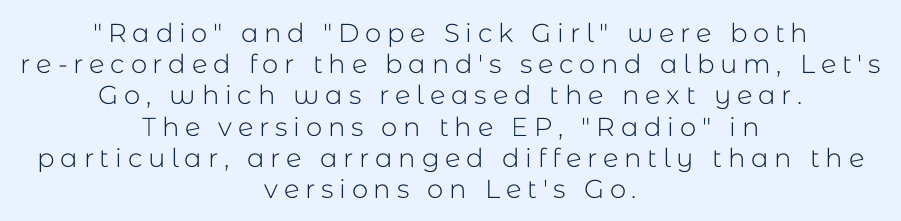
The image shows 26 px text type, upright; set centered, line spacing 1.2x, unusually wide letter spacing (+0.22 em), not underlined.
